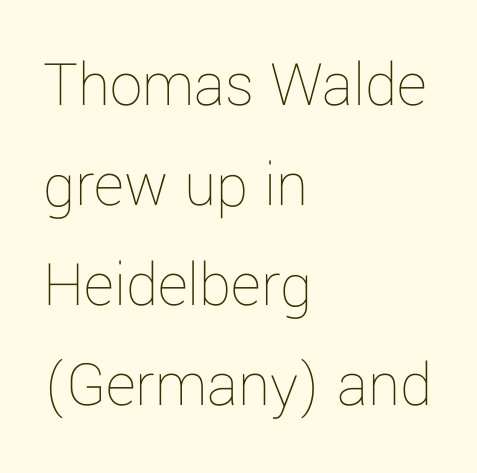
Letters rest on an invisible, unmarked baseline. Designer's note — italics off, roman on. The lines in this sample share a left origin and differ only in where they stop. No extra tracking has been applied to these lines. The passage shown stacks its lines at a standard gap. The letters look calm and open, with moderate or lighter stems.
